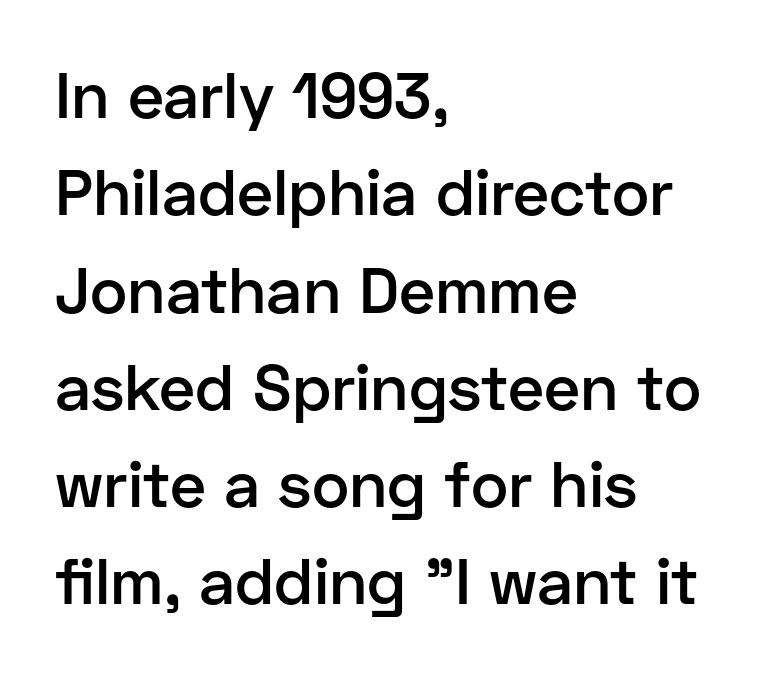
Q: Is the text bold? A: Semi-bold.
Q: Is the text italic (slanted)? A: No, it is upright.
Q: Is the typeface a serif or a sans-serif typeface? A: Sans-serif.
Q: Is the text underlined? A: No.
Q: How is the paragraph aligned? A: Left-aligned.
Q: Is the spacing between letters normal or unusually wide? A: Normal.
Q: Is the spacing between lines tight, normal or loose? A: Normal.
Q: Width (condensed, normal, or wide)? A: Normal.
Q: Stroke contrast? A: Low.
Q: x-height? A: Medium.
Q: Monospaced? A: No.
